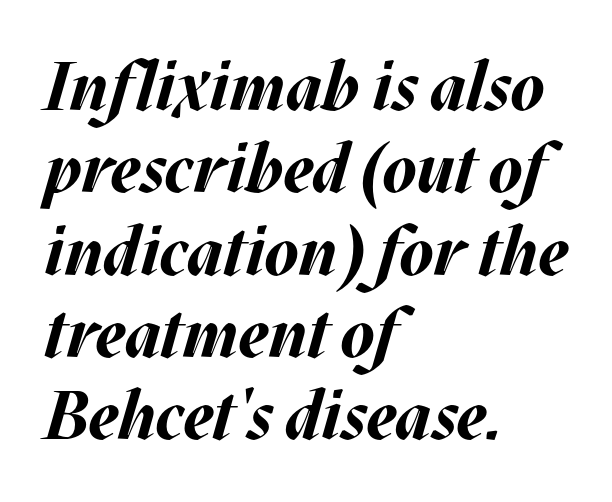
The image shows 68 px bold type, italic (leaning right); set left-aligned, line spacing 1.21x, normal letter spacing, not underlined; medium stroke contrast and a large x-height.
